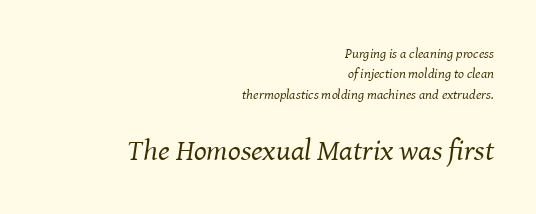
Q: Is the text bold? A: No.
Q: Is the text italic (slanted)? A: Yes, it leans right by about 8 degrees.
Q: Is the typeface a serif or a sans-serif typeface? A: Serif.
Q: Is the text underlined? A: No.
Q: How is the paragraph aligned? A: Right-aligned.
Q: Is the spacing between letters normal or unusually wide? A: Normal.
Q: Is the spacing between lines tight, normal or loose? A: Normal.
Q: Which block of text is set in a larger size, the first (top) or the second (bottom)? A: The second (bottom) one.
Q: Width (condensed, normal, or wide)? A: Normal.
Q: Stroke contrast? A: Medium.
Q: x-height? A: Medium.
Q: Monospaced? A: No.
